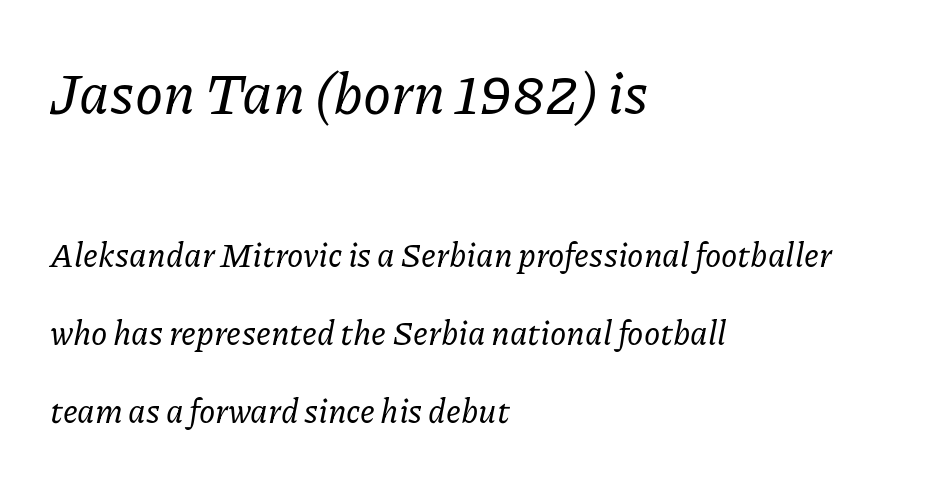
The image shows 57 px serif type, italic (leaning right); set left-aligned, loose line spacing (2.36x), normal letter spacing, not underlined; the first (top) block is 1.73x larger; low stroke contrast and a medium x-height.
